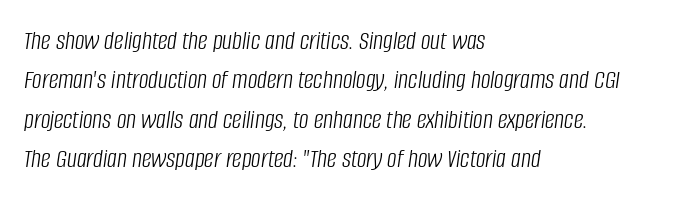
The image shows 27 px text type, italic (leaning right); set left-aligned, normal line spacing (1.46x), normal letter spacing, not underlined.
